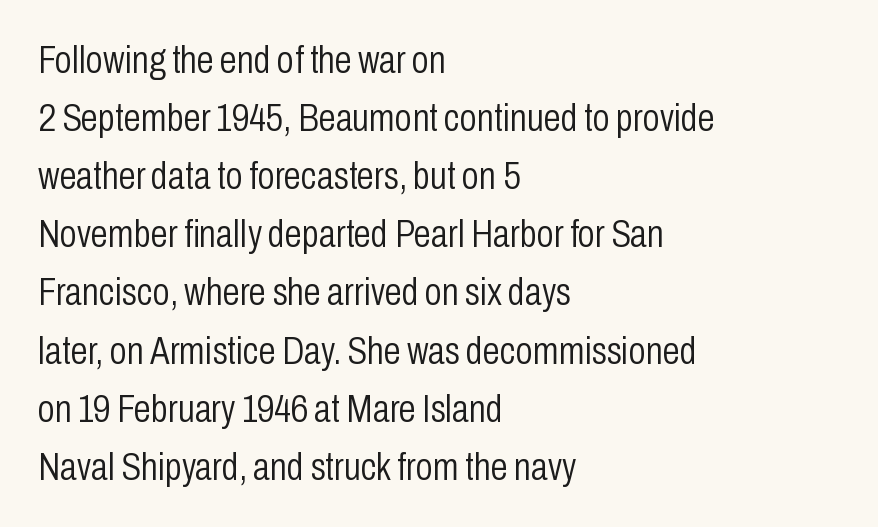
Q: Is the text bold? A: No.
Q: Is the text italic (slanted)? A: No, it is upright.
Q: Is the typeface a serif or a sans-serif typeface? A: Sans-serif.
Q: Is the text underlined? A: No.
Q: How is the paragraph aligned? A: Left-aligned.
Q: Is the spacing between letters normal or unusually wide? A: Normal.
Q: Is the spacing between lines tight, normal or loose? A: Normal.
Q: Width (condensed, normal, or wide)? A: Condensed.
Q: Stroke contrast? A: Low.
Q: x-height? A: Medium.
Q: Monospaced? A: No.
